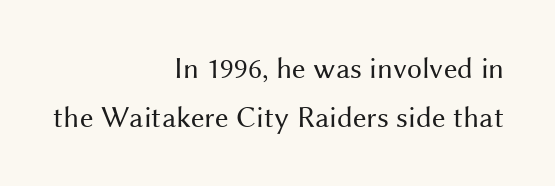
The image shows 30 px regular-weight sans-serif type, upright; set right-aligned, normal line spacing (1.63x), normal letter spacing, not underlined; medium stroke contrast and a medium x-height.
